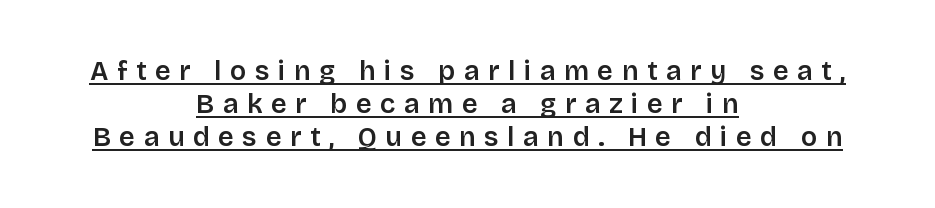
Do the letters lean? They stand straight. A typographer would call this underscored text. A fair bit of extra ink — the face is semibold, not bold. There is plenty of visible air inserted between adjacent glyphs. The text block is weighted toward neither margin, spreading evenly from the middle.
